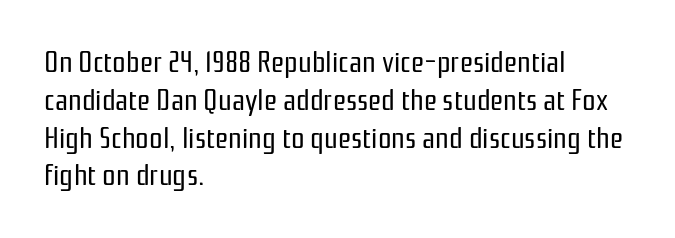
Does the lettering tilt? It doesn't — this is upright. Is this a fixed-width face? No — the glyphs have proportional, varying widths. No extra tracking has been applied to these lines. Successive baselines arrive at the customary interval. The strokes carry an ordinary text weight at most. What kind of face is this? One without serifs — a sans.
